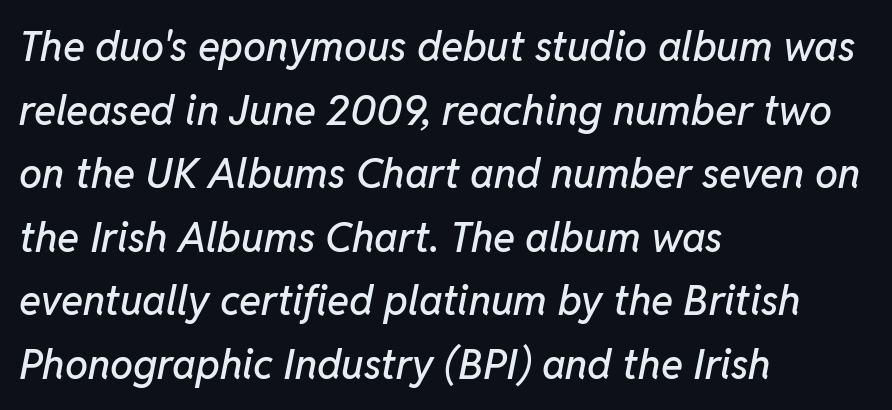
Q: Is the text italic (slanted)? A: Yes, it leans right by about 11 degrees.
Q: Is the text underlined? A: No.
Q: How is the paragraph aligned? A: Left-aligned.
Q: Is the spacing between letters normal or unusually wide? A: Normal.
Q: Is the spacing between lines tight, normal or loose? A: Normal.
Q: Width (condensed, normal, or wide)? A: Normal.
Q: Stroke contrast? A: Low.
Q: x-height? A: Medium.
Q: Monospaced? A: No.
